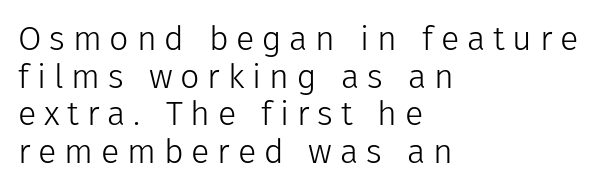
Q: Is the text bold? A: No.
Q: Is the text italic (slanted)? A: No, it is upright.
Q: Is the typeface a serif or a sans-serif typeface? A: Sans-serif.
Q: Is the text underlined? A: No.
Q: How is the paragraph aligned? A: Left-aligned.
Q: Is the spacing between letters normal or unusually wide? A: Unusually wide.
Q: Is the spacing between lines tight, normal or loose? A: Tight.
Q: Width (condensed, normal, or wide)? A: Normal.
Q: Stroke contrast? A: Low.
Q: x-height? A: Medium.
Q: Monospaced? A: No.
